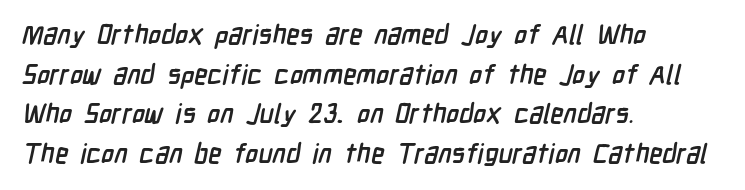
How heavy is the stroke? Heavy — this is a bold. Does the leading feel generous? No, just average. Clear beneath every line of the passage. In terms of letterspacing, this is plain default setting.
